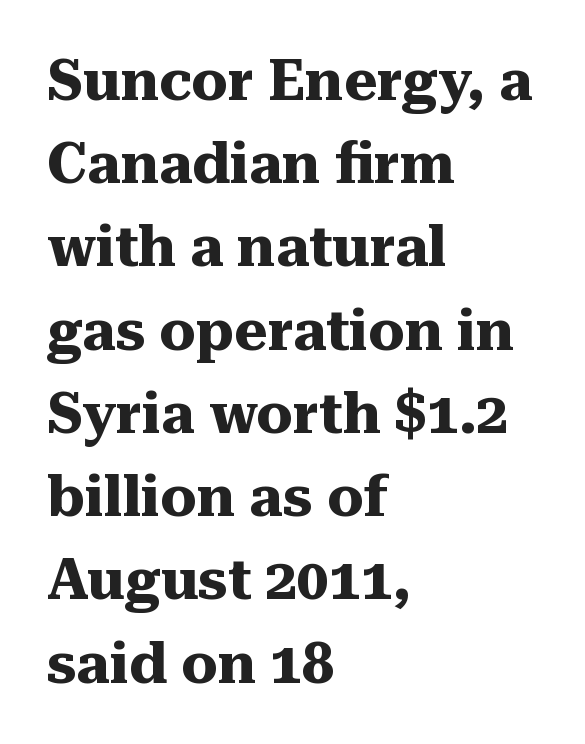
{"serif": "yes", "italic": "no", "bold": "yes", "weight": "heavy", "width": "normal", "stroke_contrast": "medium", "x_height": "medium", "monospaced": "no", "underline": "no", "align": "left", "line_spacing": "normal", "line_spacing_ratio": 1.46, "letter_spacing": "normal", "letter_spacing_em": 0.0, "glyph_px": 57}
